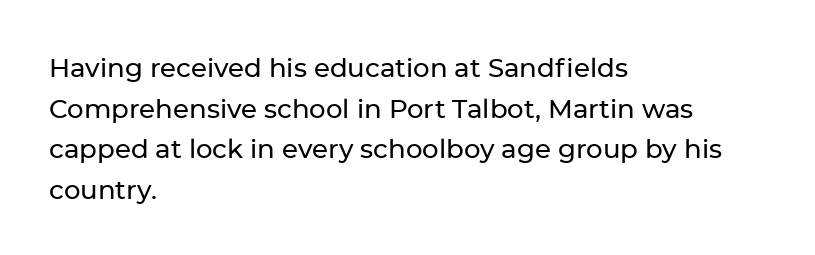
Q: Is the text italic (slanted)? A: No, it is upright.
Q: Is the text underlined? A: No.
Q: How is the paragraph aligned? A: Left-aligned.
Q: Is the spacing between letters normal or unusually wide? A: Normal.
Q: Is the spacing between lines tight, normal or loose? A: Normal.
